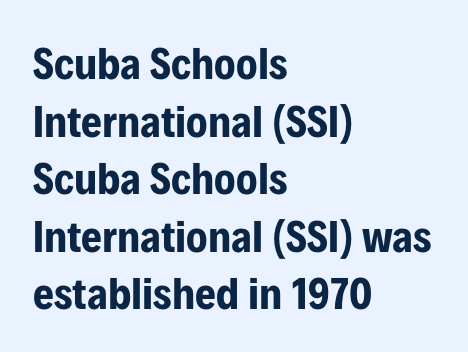
Letters rest on an invisible, unmarked baseline. Nope, not italic — everything's standing straight. The space between consecutive lines is moderate. Stroke terminals: plain, sans-serif.
